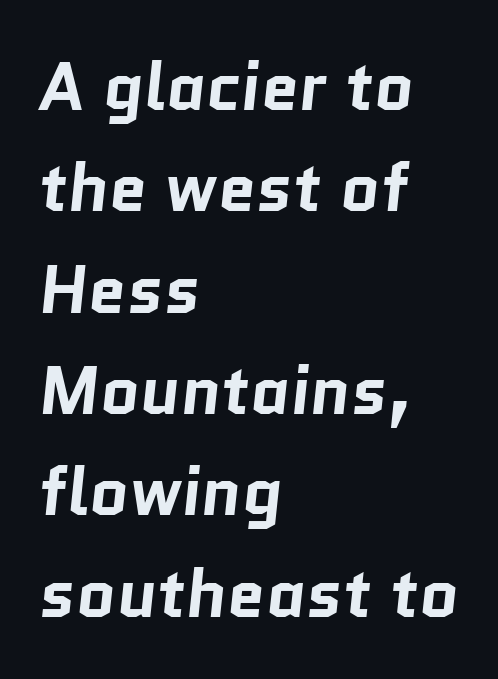
The image shows 68 px bold sans-serif type; set left-aligned, normal line spacing (1.49x), normal letter spacing, not underlined; low stroke contrast and a medium x-height.
